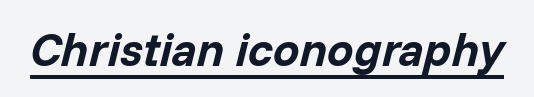
Q: Is the text bold? A: Yes.
Q: Is the text italic (slanted)? A: Yes, it leans right by about 14 degrees.
Q: Is the text underlined? A: Yes.
Q: Is the spacing between letters normal or unusually wide? A: Normal.
Q: Width (condensed, normal, or wide)? A: Normal.
Q: Stroke contrast? A: Low.
Q: x-height? A: Medium.
Q: Monospaced? A: No.
